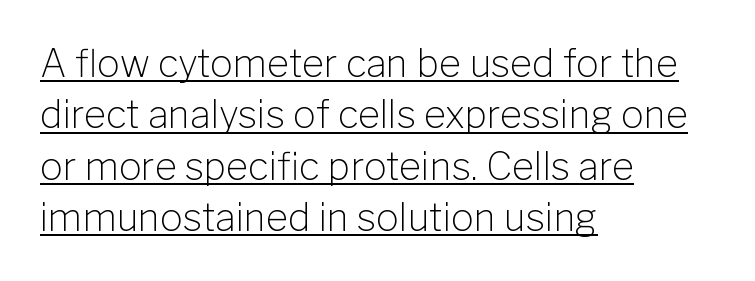
Q: Is the text bold? A: No.
Q: Is the text italic (slanted)? A: No, it is upright.
Q: Is the typeface a serif or a sans-serif typeface? A: Sans-serif.
Q: Is the text underlined? A: Yes.
Q: How is the paragraph aligned? A: Left-aligned.
Q: Is the spacing between letters normal or unusually wide? A: Normal.
Q: Is the spacing between lines tight, normal or loose? A: Normal.
Q: Width (condensed, normal, or wide)? A: Normal.
Q: Stroke contrast? A: Low.
Q: x-height? A: Medium.
Q: Monospaced? A: No.
